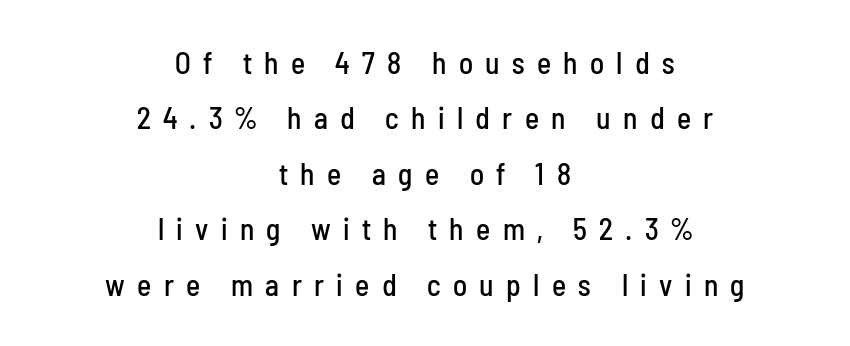
The image shows 30 px condensed sans-serif type, upright; set centered, line spacing 1.85x, unusually wide letter spacing (+0.41 em), not underlined; low stroke contrast and a medium x-height.
